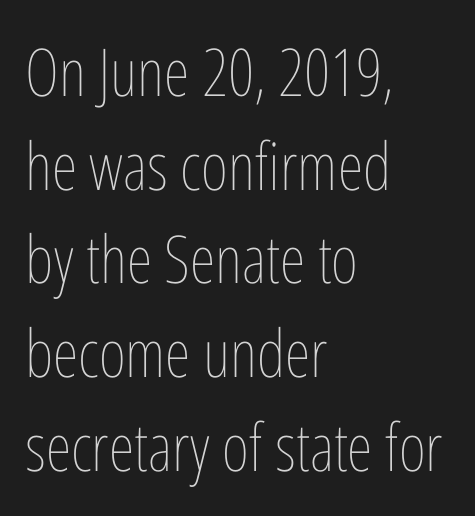
{"italic": "no", "bold": "no", "weight": "thin", "width": "condensed", "stroke_contrast": "low", "x_height": "medium", "monospaced": "no", "underline": "no", "align": "left", "line_spacing": "normal", "line_spacing_ratio": 1.42, "letter_spacing": "normal", "letter_spacing_em": 0.0, "glyph_px": 66}
